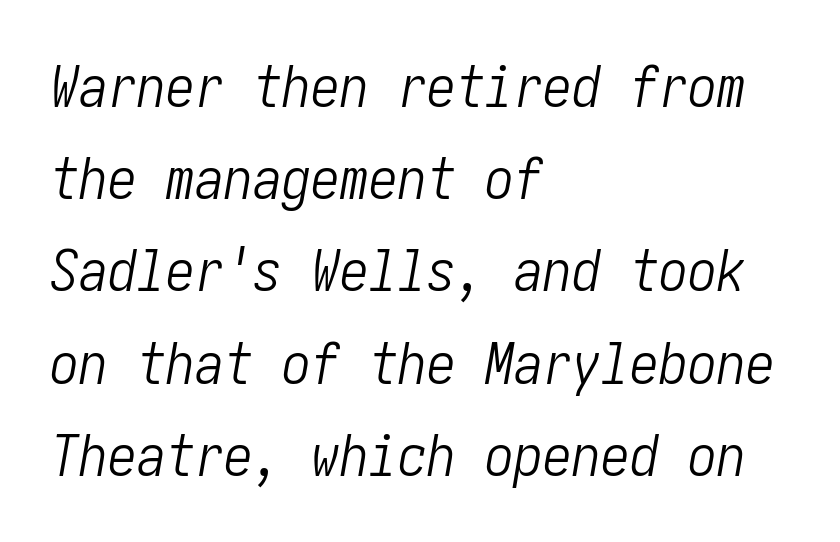
The specimen reads as italic at a glance. Does the copy run flush right? No — it runs flush left. The specimen omits any rule beneath the text block's lines. Each stroke keeps to a modest, everyday thickness or less.
